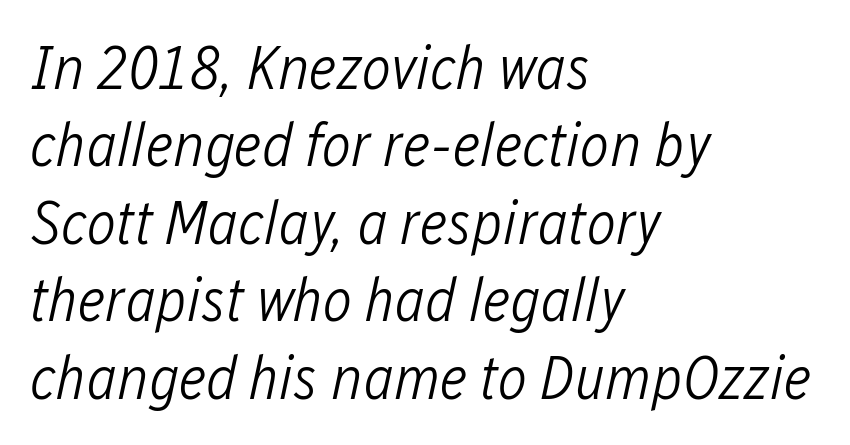
{"italic": "yes", "lean": "right", "slant_degrees": 12, "bold": "no", "weight": "light", "width": "condensed", "stroke_contrast": "low", "x_height": "medium", "monospaced": "no", "underline": "no", "align": "left", "line_spacing": "normal", "line_spacing_ratio": 1.25, "letter_spacing": "normal", "letter_spacing_em": 0.0, "glyph_px": 62}
